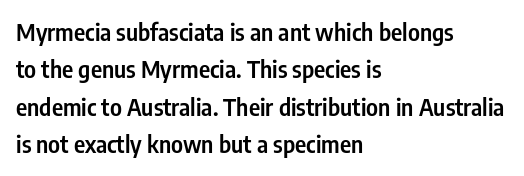
The image shows 24 px text type, upright; set left-aligned, normal line spacing (1.56x), normal letter spacing, not underlined.
